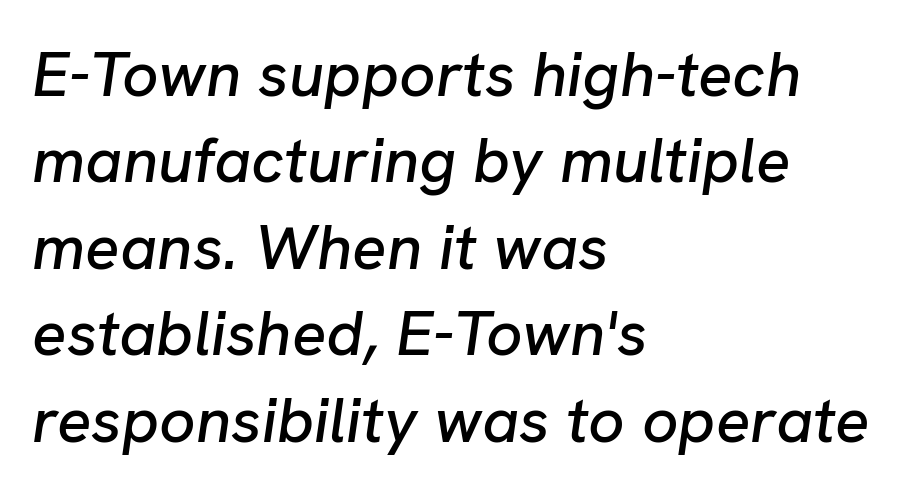
Q: Is the text italic (slanted)? A: Yes, it leans right by about 8 degrees.
Q: Is the text underlined? A: No.
Q: How is the paragraph aligned? A: Left-aligned.
Q: Is the spacing between letters normal or unusually wide? A: Normal.
Q: Is the spacing between lines tight, normal or loose? A: Normal.
Q: Width (condensed, normal, or wide)? A: Normal.
Q: Stroke contrast? A: Low.
Q: x-height? A: Medium.
Q: Monospaced? A: No.
